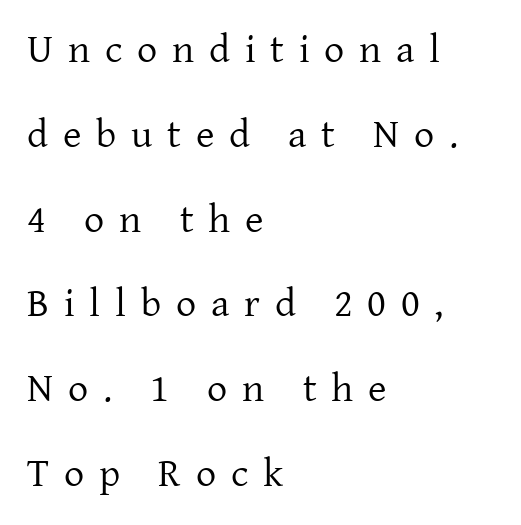
{"serif": "yes", "italic": "no", "bold": "no", "weight": "regular", "width": "normal", "stroke_contrast": "low", "x_height": "medium", "monospaced": "no", "underline": "no", "align": "left", "line_spacing": "loose", "line_spacing_ratio": 2.12, "letter_spacing": "wide", "letter_spacing_em": 0.37, "glyph_px": 40}
